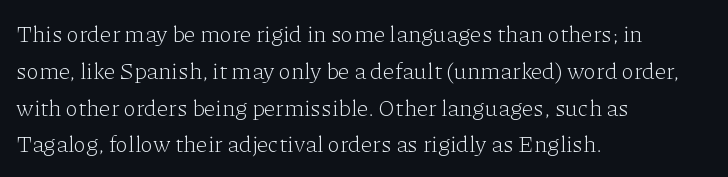
The rendering uses a moderate line-height, typical for paragraphs. The cut favours lightness, reaching ordinary text weight at its darkest. This is roman type, the default non-slanted kind. A student would call this left alignment; a typographer would say flush left, rag right. Honestly, there is no underline to notice here at all. The letterforms sit shoulder to shoulder at normal distance.
